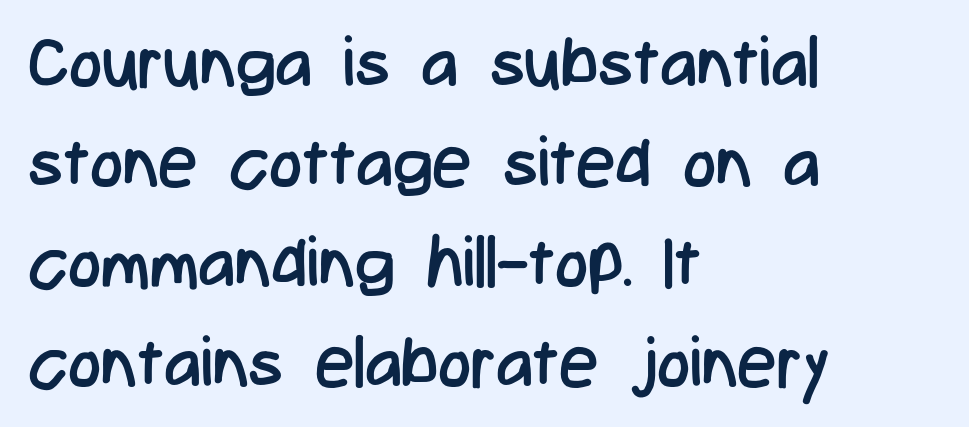
{"serif": "no", "italic": "no", "bold": "no", "weight": "regular", "width": "condensed", "stroke_contrast": "low", "x_height": "medium", "monospaced": "no", "underline": "no", "align": "left", "line_spacing": "normal", "line_spacing_ratio": 1.43, "letter_spacing": "normal", "letter_spacing_em": 0.0, "glyph_px": 70}
